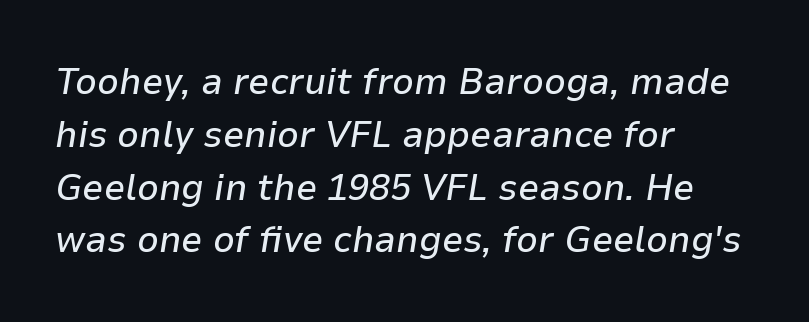
{"italic": "yes", "lean": "right", "slant_degrees": 9, "width": "normal", "stroke_contrast": "low", "x_height": "medium", "monospaced": "no", "underline": "no", "align": "left", "line_spacing": "normal", "line_spacing_ratio": 1.39, "letter_spacing": "normal", "letter_spacing_em": 0.0, "glyph_px": 38}
